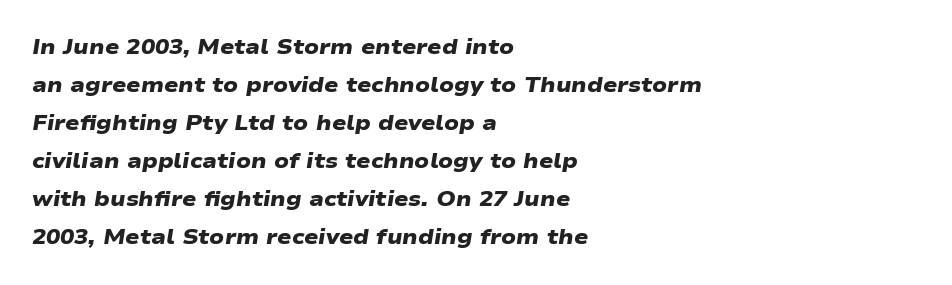
The image shows 21 px bold type; set left-aligned, line spacing 1.81x, normal letter spacing, not underlined.
